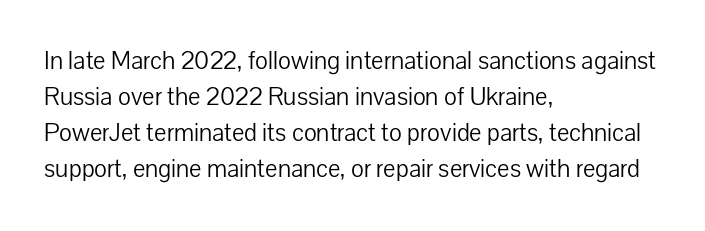
{"italic": "no", "bold": "no", "underline": "no", "align": "left", "line_spacing": "normal", "line_spacing_ratio": 1.39, "letter_spacing": "normal", "letter_spacing_em": 0.0, "glyph_px": 26}
